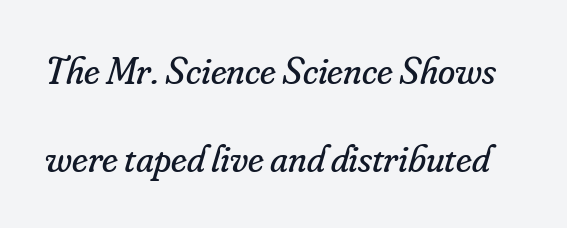
The image shows 39 px regular-weight serif type, italic (leaning right); set loose line spacing (2.26x), normal letter spacing, not underlined; low stroke contrast and a small x-height.
